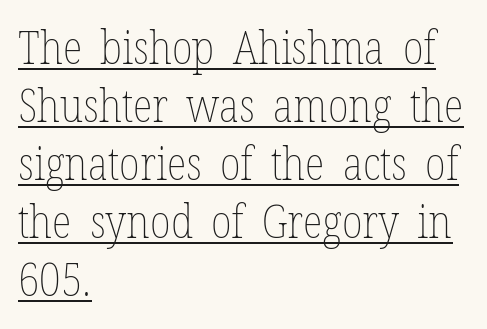
This is roman type, the default non-slanted kind. These lines sit exactly where default settings would place them. The glyphs are accompanied by a horizontal stroke just below them. Tracking value appears to be zero — textbook default spacing. The paragraph shown leans on its left margin.
